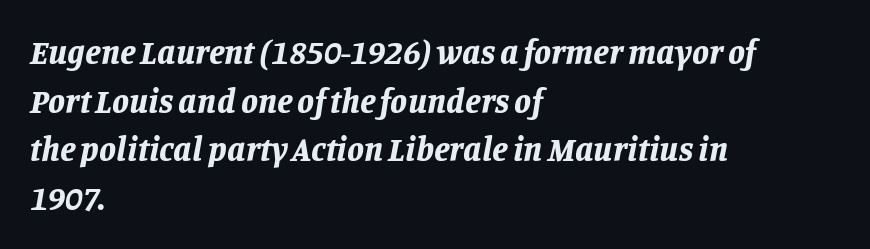
The tracking reads as untouched default to a designer's eye. The string is rendered with underlining switched off. The glyphs have the mass of a bold cut. Think of a printed novel: that variable character pitch is what you see here. A student would call this left alignment; a typographer would say flush left, rag right.
